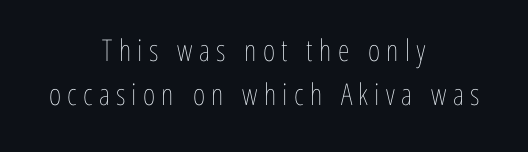
Q: Is the text bold? A: No.
Q: Is the text italic (slanted)? A: No, it is upright.
Q: Is the text underlined? A: No.
Q: How is the paragraph aligned? A: Centered.
Q: Is the spacing between letters normal or unusually wide? A: Unusually wide.
Q: Is the spacing between lines tight, normal or loose? A: Normal.
Q: Width (condensed, normal, or wide)? A: Condensed.
Q: Stroke contrast? A: Low.
Q: x-height? A: Medium.
Q: Monospaced? A: No.
